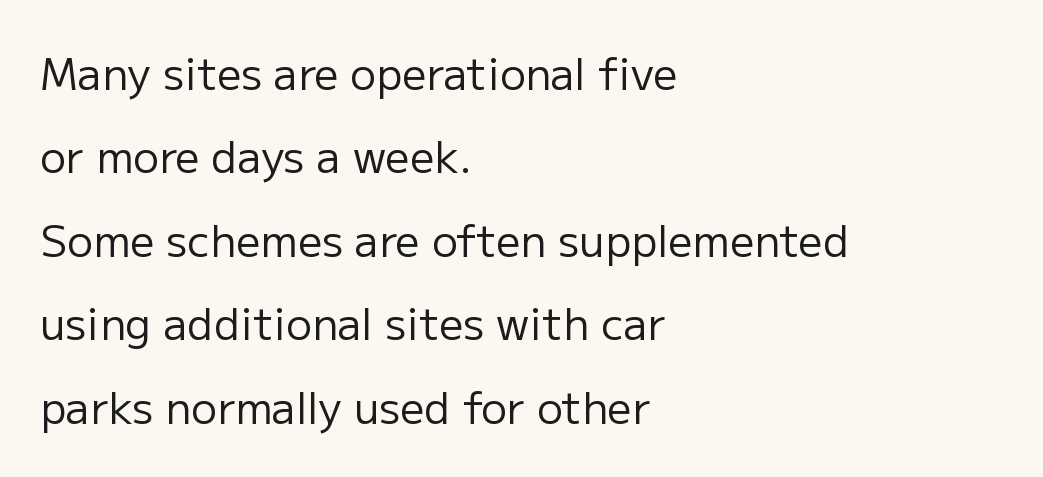
The image shows 43 px regular-weight sans-serif type, upright; set left-aligned, loose line spacing (1.94x), normal letter spacing, not underlined; low stroke contrast and a medium x-height.
